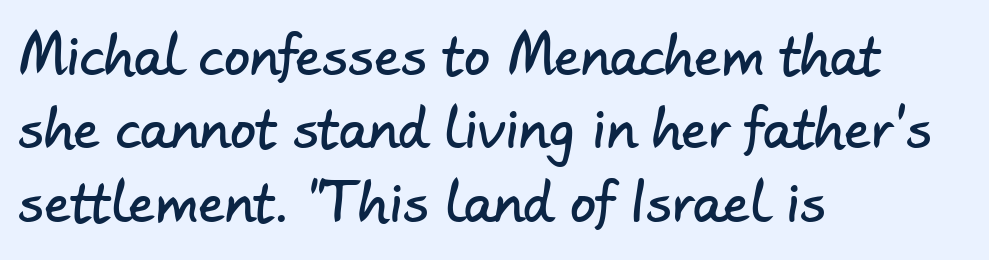
{"serif": "no", "width": "normal", "stroke_contrast": "low", "x_height": "small", "monospaced": "no", "underline": "no", "align": "left", "line_spacing": "normal", "line_spacing_ratio": 1.41, "letter_spacing": "normal", "letter_spacing_em": 0.0, "glyph_px": 52}
